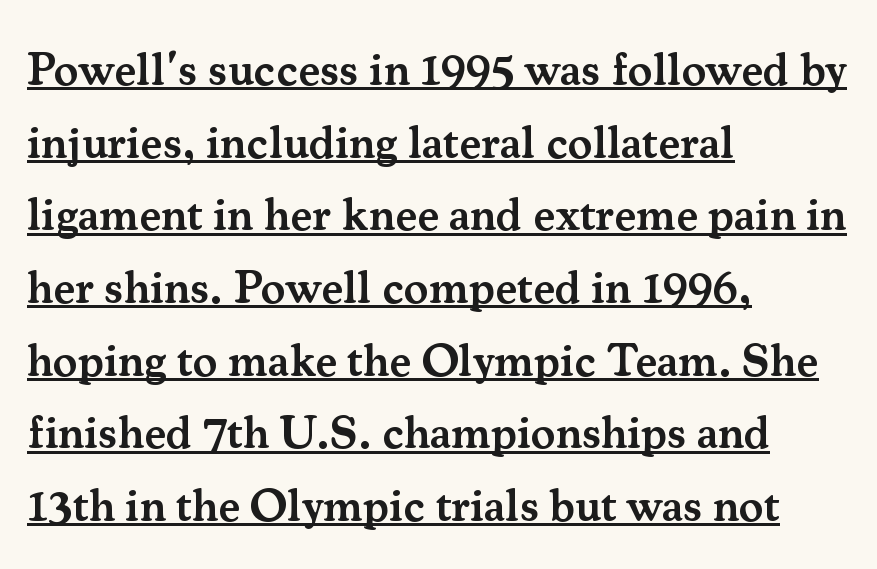
These lines stack with their left ends in a neat column. Summary of vertical rhythm: regular, with standard interline spacing. These lines are composed in type with serifs. Ordinary non-slanted type is in use. This rendering leaves character spacing at its baseline value. Each glyph is drawn with semibold strokes, heavier than normal yet not fully bold.
